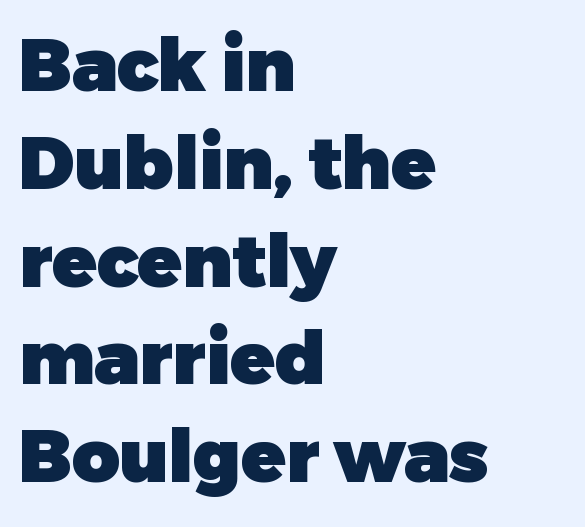
Thick stems and heavy bowls — unmistakably bold. The letters sit at their default tracking, neither squeezed nor spread. This rendering features lettering with no underline. Are there feet on the stems? There aren't — it's a sans.
